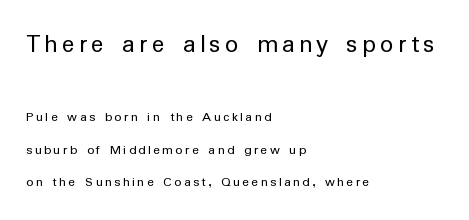
Airy leading. On a weight scale, this lands at 450 or below. The specimen omits any rule beneath the text block's lines. In this sample the first text group is rendered at the bigger scale.
